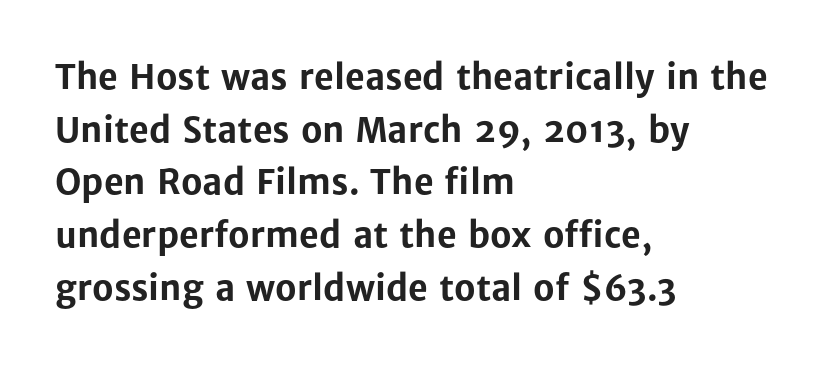
{"serif": "no", "italic": "no", "bold": "yes", "weight": "bold", "width": "normal", "stroke_contrast": "low", "x_height": "medium", "monospaced": "no", "underline": "no", "align": "left", "line_spacing": "normal", "line_spacing_ratio": 1.55, "letter_spacing": "normal", "letter_spacing_em": 0.0, "glyph_px": 34}
